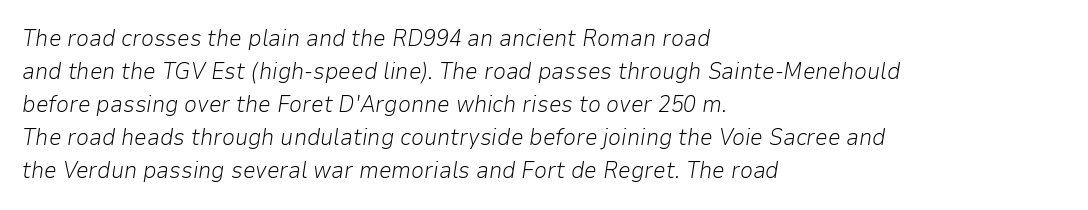
Rows of type keep a routine distance in the vertical direction. No word sits above an underline. Stroke thickness stays within the range of a standard reading face or lighter. Visually the block forms a straight wall on the left and a jagged coastline on the right.
